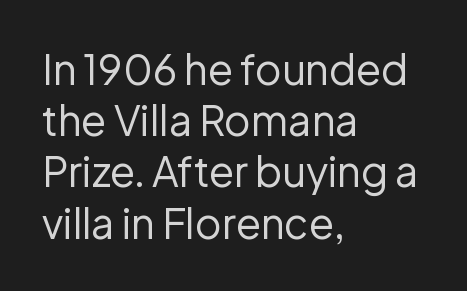
Spacing verdict: proportional, widths tailored to each character. No italicization has been applied; the sample stays upright. The zone under the glyphs is completely vacant. Compared with a typical body face, this is equally light or lighter still. The type family on display is of the sans-serif kind.
